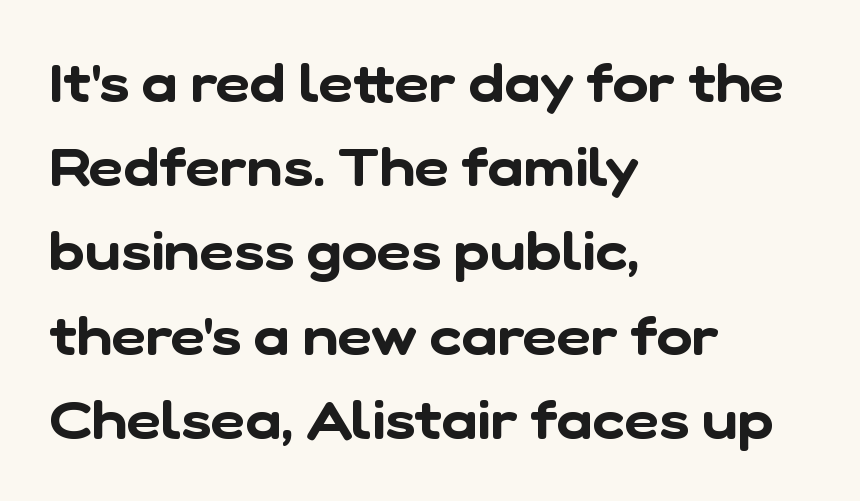
Q: Is the typeface a serif or a sans-serif typeface? A: Sans-serif.
Q: Is the text underlined? A: No.
Q: How is the paragraph aligned? A: Left-aligned.
Q: Is the spacing between letters normal or unusually wide? A: Normal.
Q: Is the spacing between lines tight, normal or loose? A: Normal.
Q: Width (condensed, normal, or wide)? A: Normal.
Q: Stroke contrast? A: Low.
Q: x-height? A: Medium.
Q: Monospaced? A: No.
